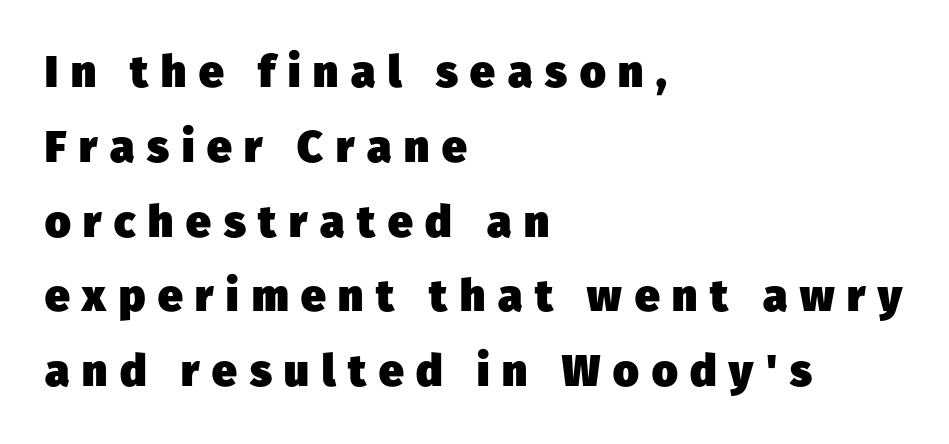
{"serif": "no", "bold": "yes", "weight": "heavy", "width": "normal", "stroke_contrast": "low", "x_height": "medium", "monospaced": "no", "underline": "no", "align": "left", "line_spacing": "normal", "line_spacing_ratio": 1.7, "letter_spacing": "wide", "letter_spacing_em": 0.29, "glyph_px": 44}
